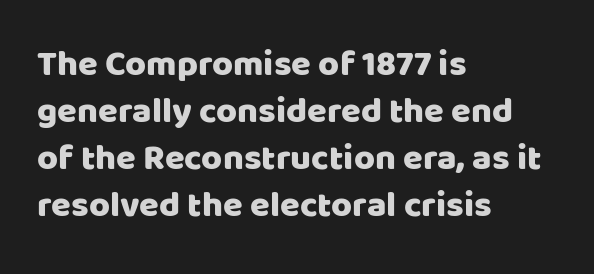
Type style note: lacks serifs. Every stem runs plumb, perpendicular to the baseline. The passage shown is not underscored anywhere. Here the glyphs are tracked normally, forming tight word shapes.
